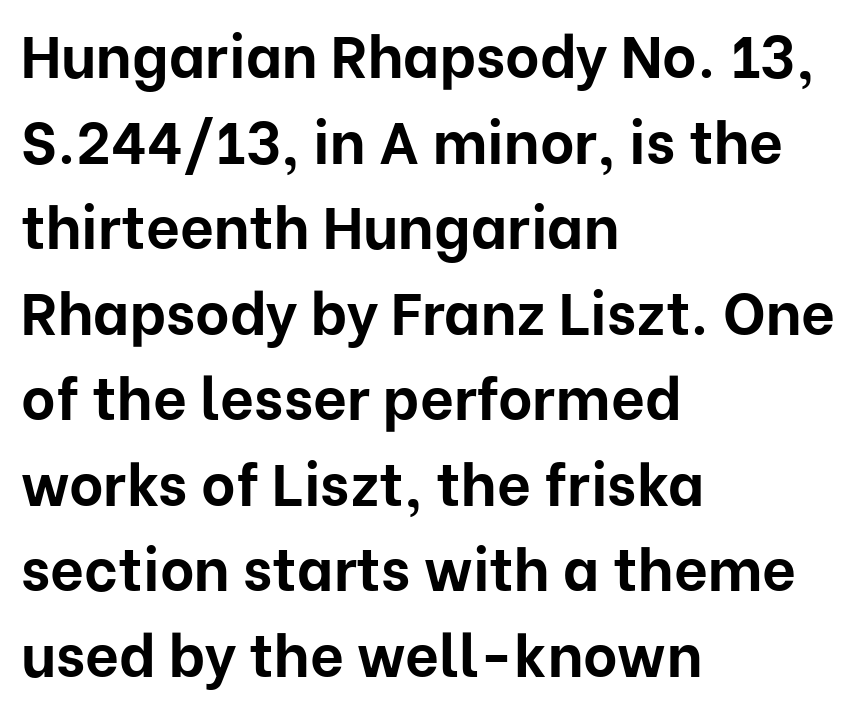
Quick note: interline space is typical. The zone under the glyphs is completely vacant. The typography opts for an upright posture over an oblique one. The characters look thick and weighty, a clear bold.
